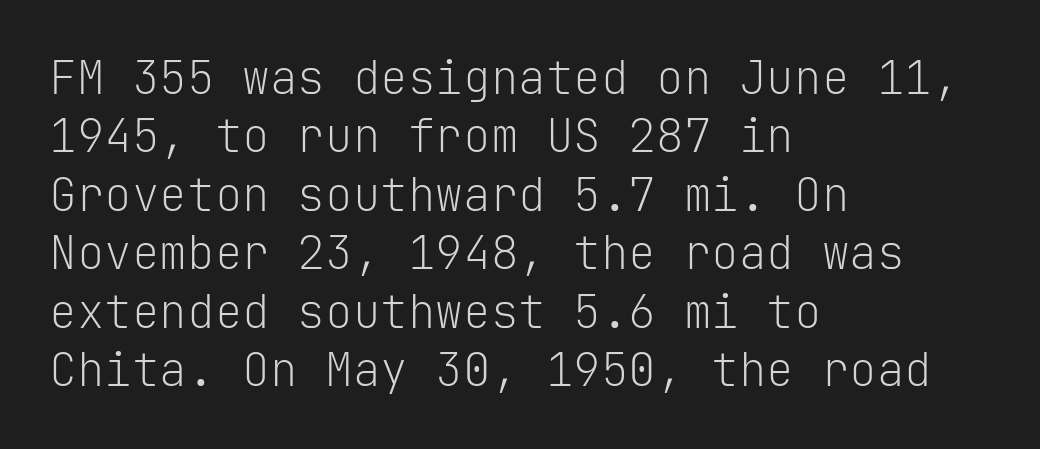
The image shows 46 px light sans-serif type, upright, monospaced; set left-aligned, normal line spacing (1.27x), normal letter spacing, not underlined; low stroke contrast and a medium x-height.
